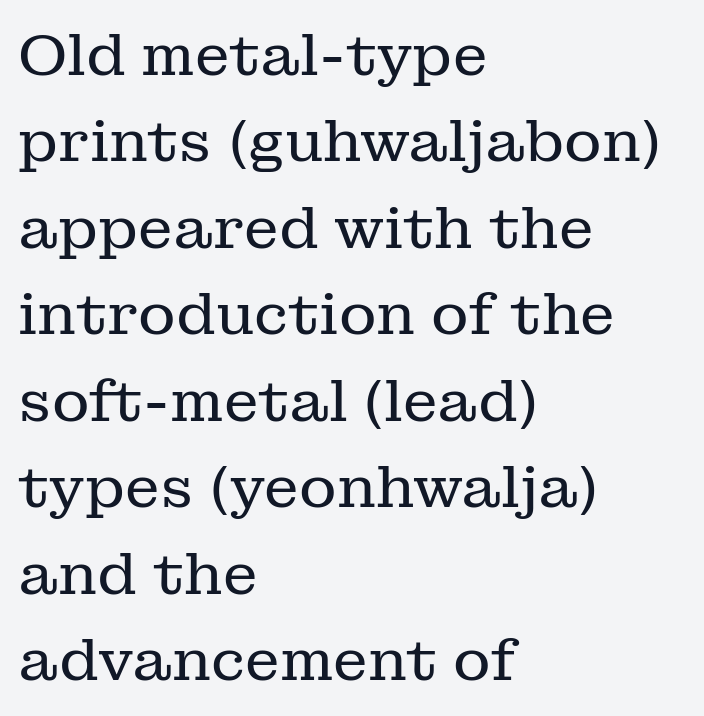
Plain, unruled lines of type. Is the stroke heavy? The answer is a plain regular-or-lighter. Quick note: not italic, upright. Words appear dense and cohesive because spacing is normal.
